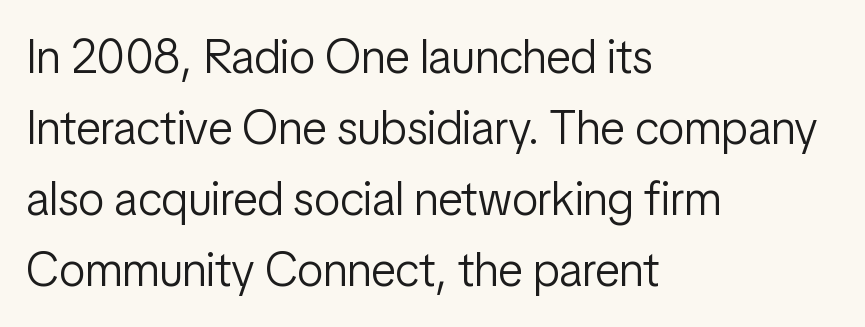
{"serif": "no", "italic": "no", "bold": "no", "weight": "light", "width": "condensed", "stroke_contrast": "low", "x_height": "medium", "monospaced": "no", "underline": "no", "align": "left", "line_spacing": "normal", "line_spacing_ratio": 1.51, "letter_spacing": "normal", "letter_spacing_em": 0.0, "glyph_px": 47}
